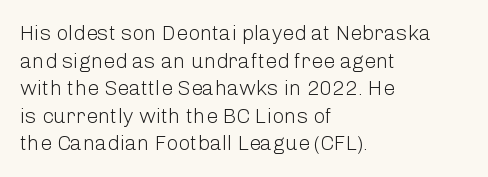
The image shows 21 px text type, upright; set left-aligned, normal line spacing (1.31x), normal letter spacing, not underlined.
